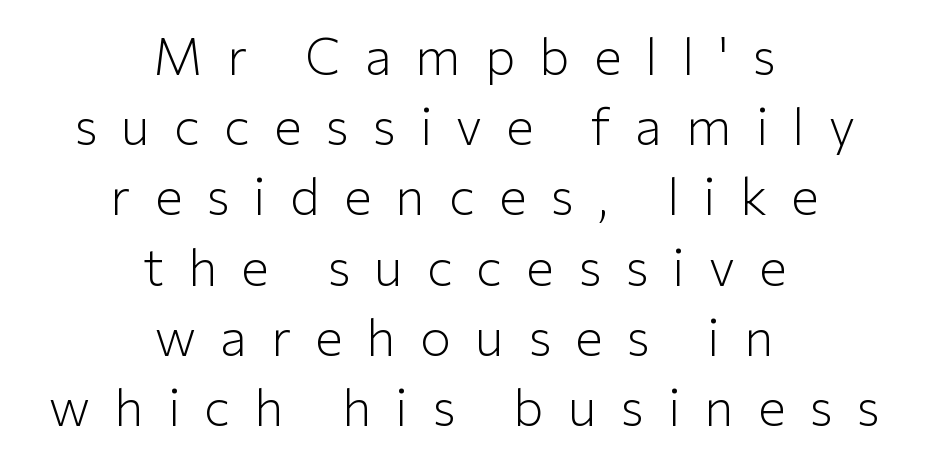
Underlining? Definitely not there. Vertical strokes here are truly vertical. Tracking here is generous; glyphs stand well apart from one another. Is the block centered? Yes — each line is placed symmetrically about the middle. Each letter keeps its own natural width here, so spacing adapts to shape. This sample uses a sans-serif face.
